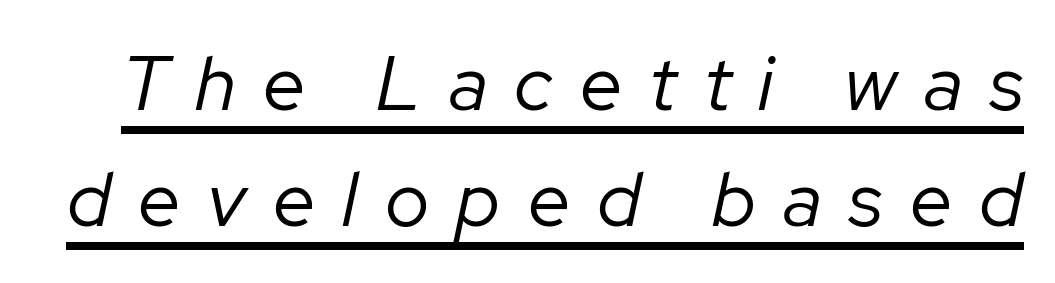
The image shows 76 px regular-weight type, italic (leaning right); set normal line spacing (1.53x), unusually wide letter spacing (+0.36 em), underlined; low stroke contrast and a medium x-height.
